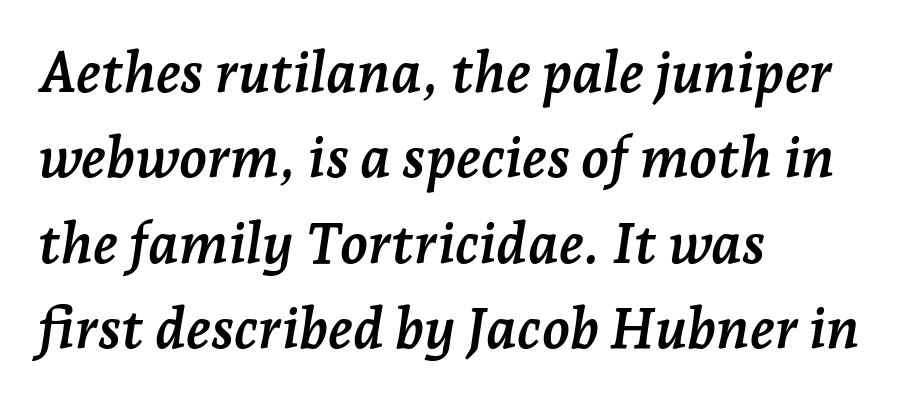
{"serif": "yes", "italic": "yes", "lean": "right", "slant_degrees": 7, "bold": "yes", "weight": "semibold", "width": "normal", "stroke_contrast": "low", "x_height": "medium", "monospaced": "no", "underline": "no", "align": "left", "line_spacing": "normal", "line_spacing_ratio": 1.5, "letter_spacing": "normal", "letter_spacing_em": 0.0, "glyph_px": 57}
